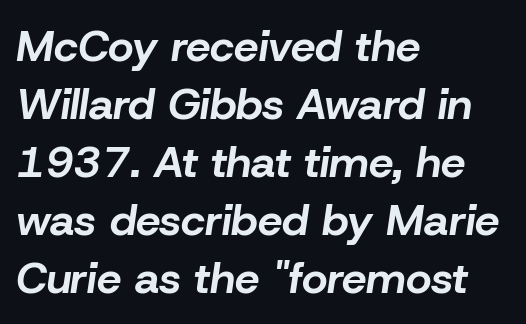
Think of a printed novel: that variable character pitch is what you see here. Notice how descenders clear the ascenders below comfortably — that's standard leading. Emphasis by weight is at full strength: bold. Line beginnings align vertically; line endings do not. The passage shown has conventional tracking throughout. Rendered with sloped, italic letterforms.
